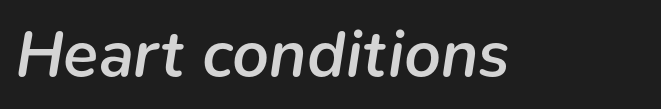
The image shows 65 px semibold type, italic (leaning right); set normal letter spacing, not underlined; low stroke contrast and a medium x-height.
